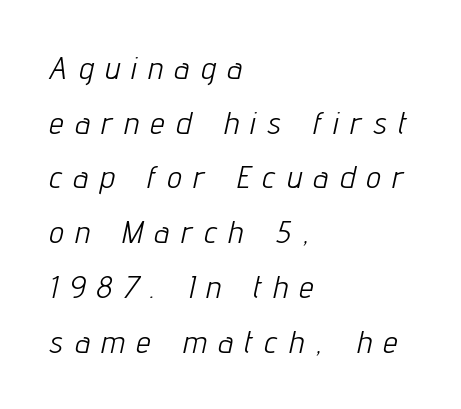
Q: Is the text bold? A: No.
Q: Is the text italic (slanted)? A: Yes, it leans right by about 12 degrees.
Q: Is the text underlined? A: No.
Q: How is the paragraph aligned? A: Left-aligned.
Q: Is the spacing between letters normal or unusually wide? A: Unusually wide.
Q: Width (condensed, normal, or wide)? A: Condensed.
Q: Stroke contrast? A: Low.
Q: x-height? A: Medium.
Q: Monospaced? A: No.
